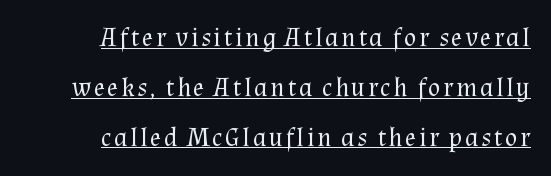
The image shows 26 px text type, upright; set right-aligned, loose line spacing (1.92x), underlined.
